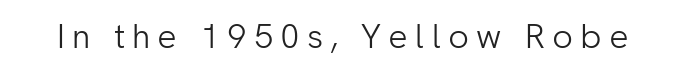
The image shows 34 px light sans-serif type, upright; set unusually wide letter spacing (+0.21 em), not underlined; low stroke contrast and a medium x-height.
